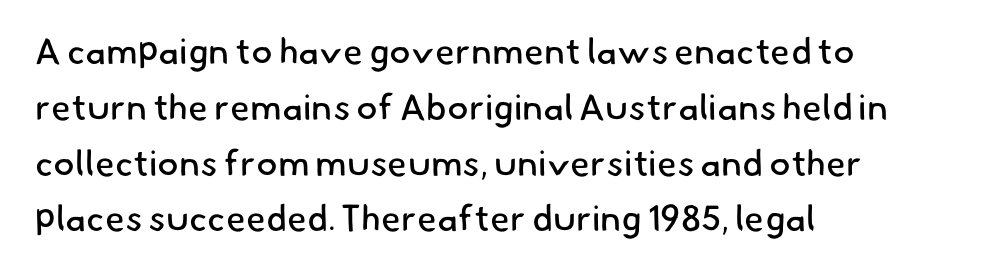
Q: Is the text bold? A: No.
Q: Is the typeface a serif or a sans-serif typeface? A: Sans-serif.
Q: Is the text underlined? A: No.
Q: How is the paragraph aligned? A: Left-aligned.
Q: Is the spacing between letters normal or unusually wide? A: Normal.
Q: Is the spacing between lines tight, normal or loose? A: Normal.
Q: Width (condensed, normal, or wide)? A: Normal.
Q: Stroke contrast? A: Low.
Q: x-height? A: Small.
Q: Monospaced? A: No.
